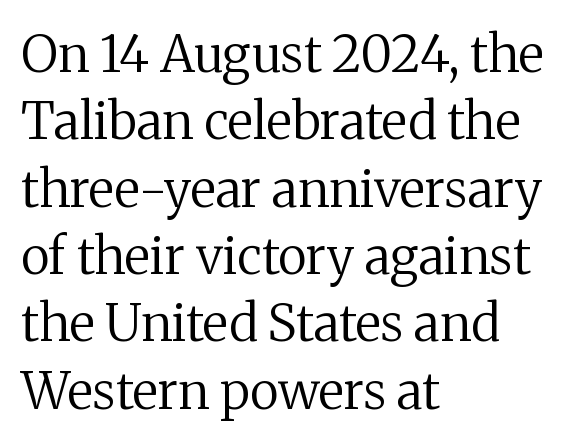
{"serif": "yes", "italic": "no", "bold": "no", "weight": "regular", "width": "normal", "stroke_contrast": "medium", "x_height": "medium", "monospaced": "no", "underline": "no", "align": "left", "line_spacing": "normal", "line_spacing_ratio": 1.32, "letter_spacing": "normal", "letter_spacing_em": 0.0, "glyph_px": 51}
